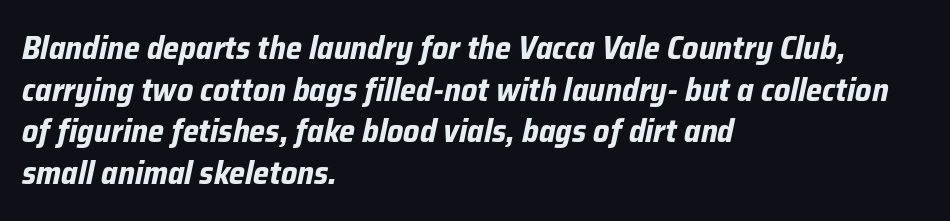
{"italic": "yes", "lean": "right", "slant_degrees": 12, "bold": "yes", "weight": "bold", "width": "normal", "stroke_contrast": "low", "x_height": "medium", "monospaced": "no", "underline": "no", "align": "left", "line_spacing": "normal", "line_spacing_ratio": 1.3, "letter_spacing": "normal", "letter_spacing_em": 0.0, "glyph_px": 32}
